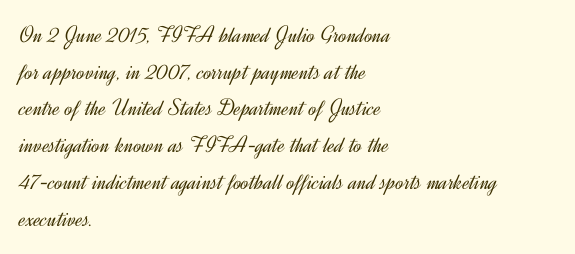
{"bold": "no", "underline": "no", "align": "left", "line_spacing": "normal", "line_spacing_ratio": 1.53, "letter_spacing": "normal", "letter_spacing_em": 0.0, "glyph_px": 24}
